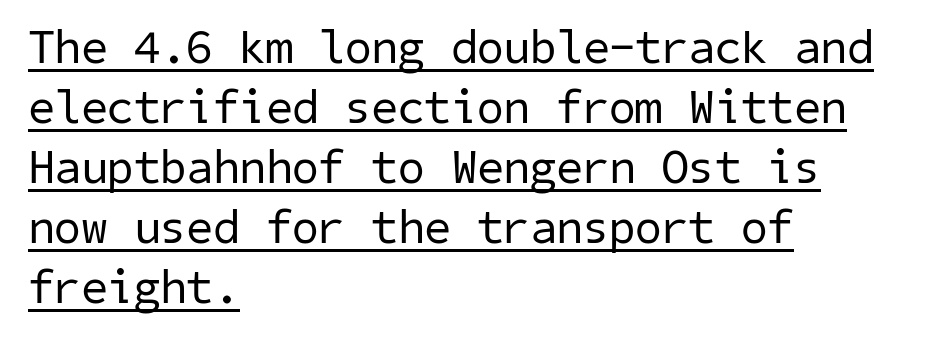
The image shows 48 px regular-weight sans-serif type; set left-aligned, normal line spacing (1.25x), normal letter spacing, underlined; low stroke contrast and a medium x-height.
